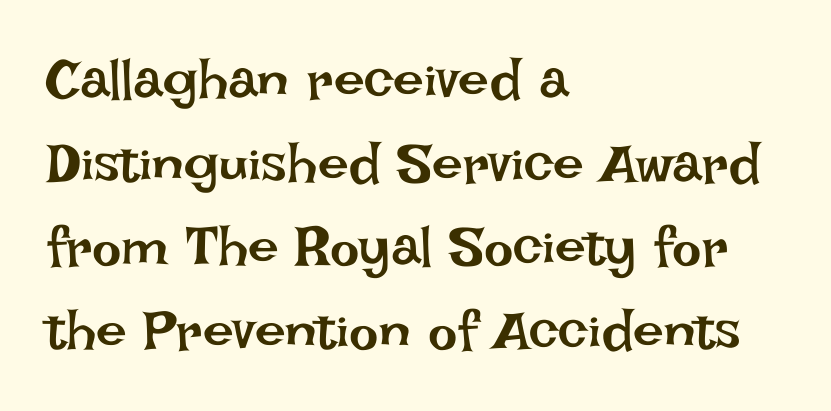
The image shows 55 px regular-weight type, upright; set left-aligned, normal line spacing (1.52x), normal letter spacing, not underlined; low stroke contrast and a large x-height.
